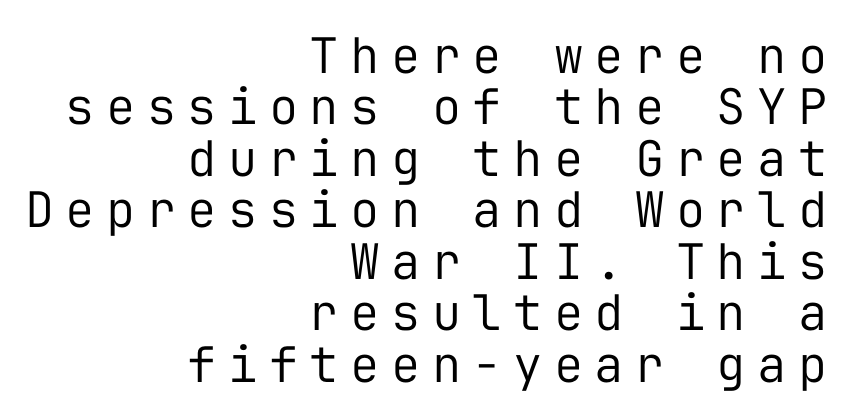
You could only call the tracking loose — the letters float apart. Stems and bowls with no extra thickness — not bold. The passage shown is typed in a monospace face where columns stay perfectly aligned. Compared with typical paragraphs, the rows here are closer together. Letters rest on an invisible, unmarked baseline. The face used here is a sans, in the tradition of grotesques and geometrics.
